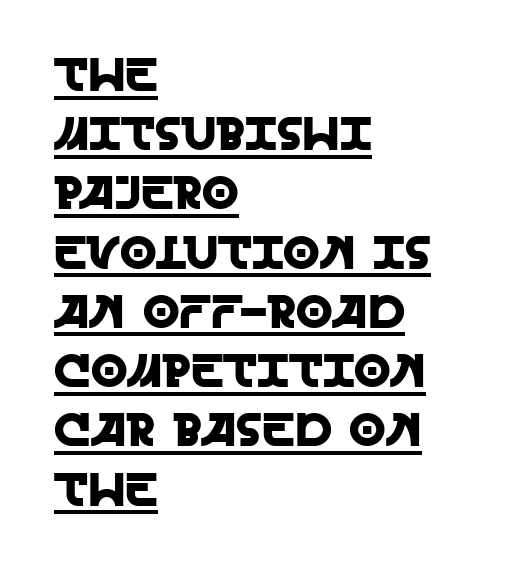
Q: Is the text italic (slanted)? A: No, it is upright.
Q: Is the typeface a serif or a sans-serif typeface? A: Sans-serif.
Q: Is the text underlined? A: Yes.
Q: How is the paragraph aligned? A: Left-aligned.
Q: Is the spacing between letters normal or unusually wide? A: Normal.
Q: Is the spacing between lines tight, normal or loose? A: Normal.
Q: Width (condensed, normal, or wide)? A: Normal.
Q: x-height? A: Large.
Q: Monospaced? A: No.
